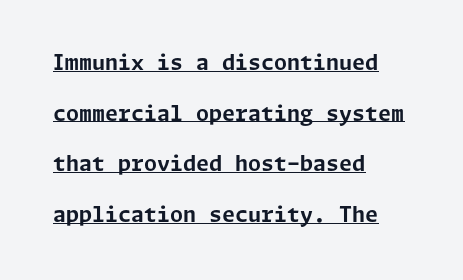
The image shows 21 px bold type, upright; set left-aligned, loose line spacing (2.41x), normal letter spacing, underlined.
